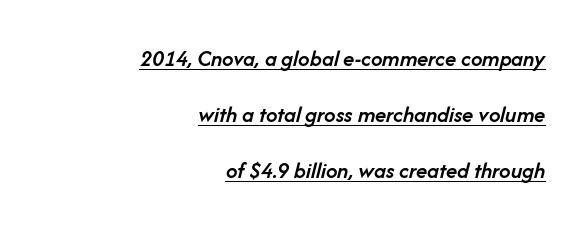
Semibold letterforms, between regular and bold. Line spacing here is loose. Horizontal alignment here is rightward, an uncommon choice for prose. Compared with undecorated copy, this sample adds a rule below the words. This is oblique type, the kind used for emphasis or titles.
